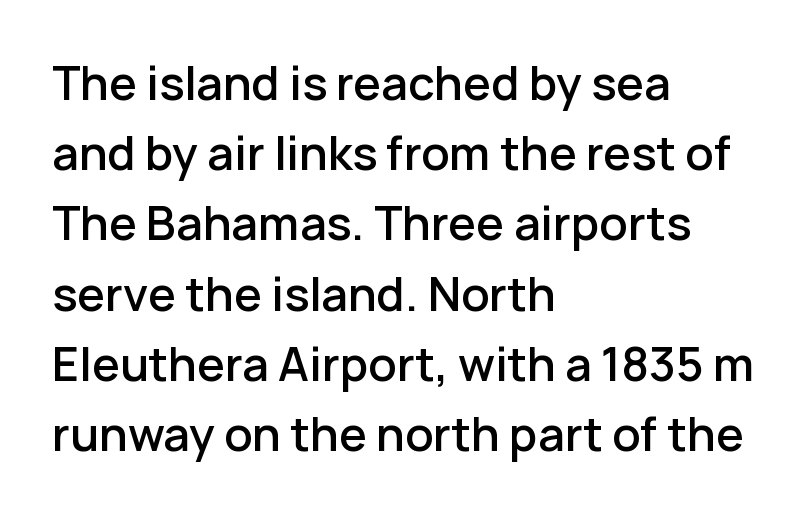
{"serif": "no", "italic": "no", "bold": "semi", "weight": "semibold", "width": "normal", "stroke_contrast": "low", "x_height": "medium", "monospaced": "no", "underline": "no", "align": "left", "line_spacing": "normal", "line_spacing_ratio": 1.56, "letter_spacing": "normal", "letter_spacing_em": 0.0, "glyph_px": 45}
